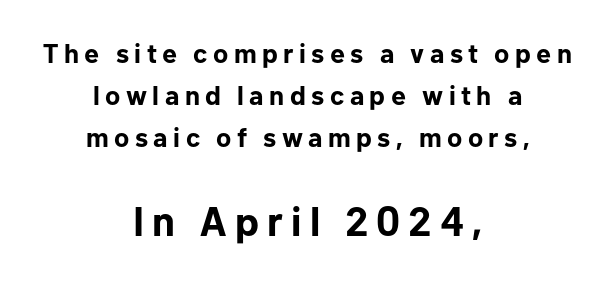
Q: Is the text bold? A: Yes.
Q: Is the text italic (slanted)? A: No, it is upright.
Q: Is the typeface a serif or a sans-serif typeface? A: Sans-serif.
Q: Is the text underlined? A: No.
Q: How is the paragraph aligned? A: Centered.
Q: Is the spacing between letters normal or unusually wide? A: Unusually wide.
Q: Is the spacing between lines tight, normal or loose? A: Normal.
Q: Which block of text is set in a larger size, the first (top) or the second (bottom)? A: The second (bottom) one.
Q: Width (condensed, normal, or wide)? A: Normal.
Q: Stroke contrast? A: Low.
Q: x-height? A: Medium.
Q: Monospaced? A: No.
